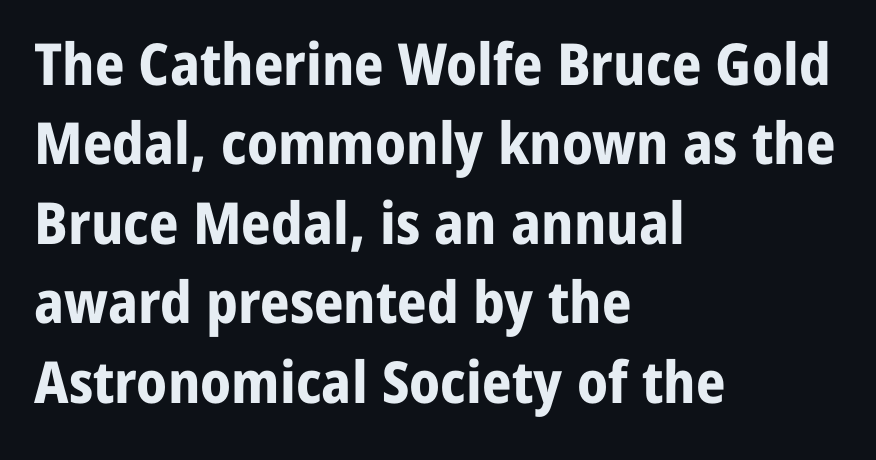
Q: Is the text bold? A: Yes.
Q: Is the text italic (slanted)? A: No, it is upright.
Q: Is the typeface a serif or a sans-serif typeface? A: Sans-serif.
Q: Is the text underlined? A: No.
Q: How is the paragraph aligned? A: Left-aligned.
Q: Is the spacing between letters normal or unusually wide? A: Normal.
Q: Is the spacing between lines tight, normal or loose? A: Normal.
Q: Width (condensed, normal, or wide)? A: Normal.
Q: Stroke contrast? A: Low.
Q: x-height? A: Medium.
Q: Monospaced? A: No.
